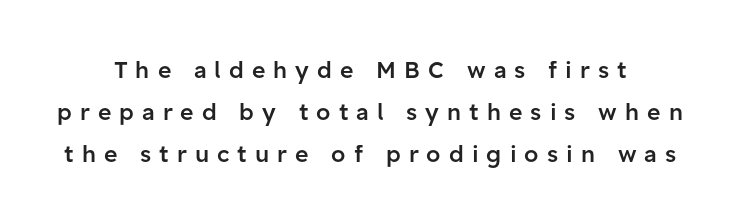
Words appear elongated and porous because spacing is wide. This is the regular roman posture of the typeface. The passage shown is semibold, sitting just below true bold. A bare baseline throughout the passage.
